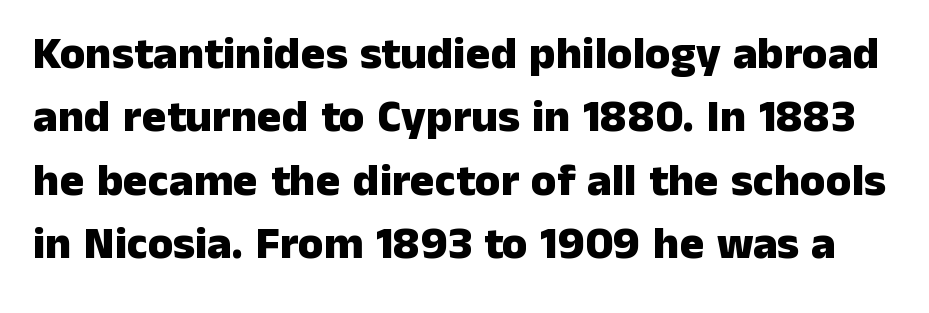
The font is running at its bold setting. This sample uses a sans-serif face. This rendering features lettering with no underline. Upright lettering throughout. Regular leading.
